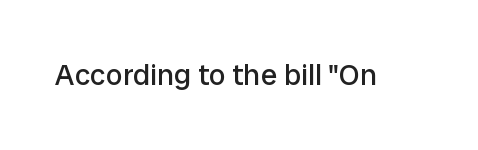
The image shows 30 px regular-weight sans-serif type, upright; set normal letter spacing, not underlined; low stroke contrast and a medium x-height.
